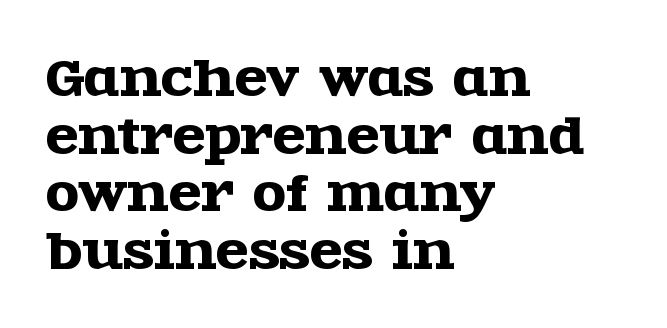
Q: Is the text italic (slanted)? A: No, it is upright.
Q: Is the typeface a serif or a sans-serif typeface? A: Serif.
Q: Is the text underlined? A: No.
Q: How is the paragraph aligned? A: Left-aligned.
Q: Is the spacing between letters normal or unusually wide? A: Normal.
Q: Width (condensed, normal, or wide)? A: Wide.
Q: x-height? A: Large.
Q: Monospaced? A: No.
